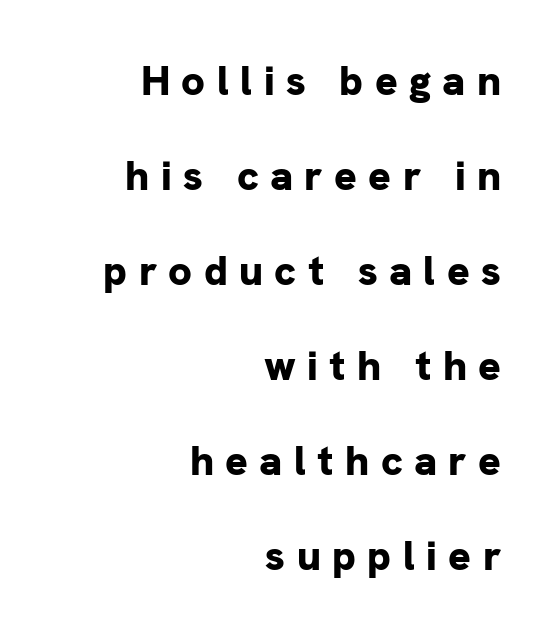
How heavy is the stroke? Heavy — this is a bold. This sample is right-justified, so line beginnings fall wherever the words allow. Vertically, the passage feels expansive, rows floating well apart. Nothing sits at the stroke ends, so this counts as sans-serif. These lines have a slow, spaced-out rhythm from letter to letter.
